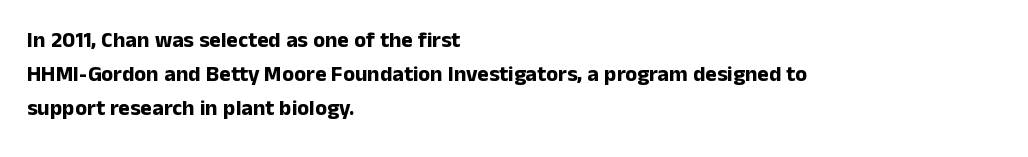
Underline: absent. Default kerning and tracking; the words read as compact shapes. Successive baselines arrive at the customary interval. You can tell it's not italic because the verticals are truly vertical. One-word summary of the alignment: left. These lines carry a lot of weight — the face is fully bold.
